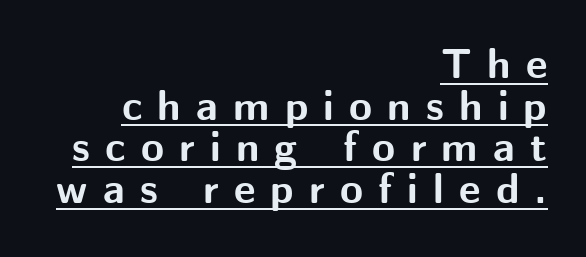
{"serif": "no", "italic": "no", "bold": "yes", "weight": "bold", "width": "normal", "stroke_contrast": "medium", "x_height": "medium", "monospaced": "no", "underline": "yes", "align": "right", "line_spacing": "tight", "line_spacing_ratio": 0.99, "letter_spacing": "wide", "letter_spacing_em": 0.36, "glyph_px": 42}
